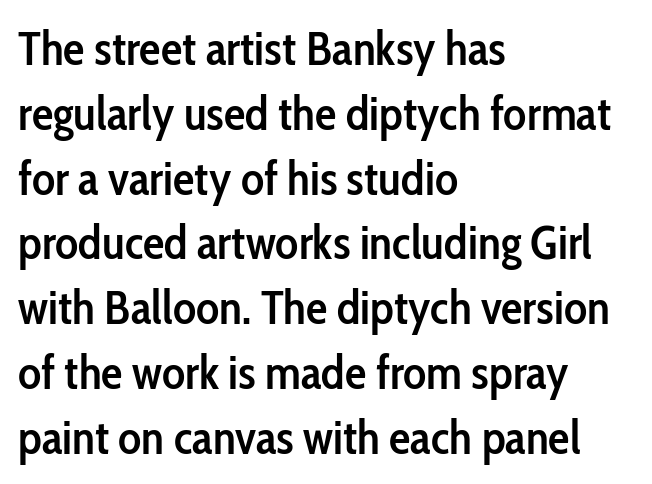
Q: Is the text bold? A: Semi-bold.
Q: Is the text italic (slanted)? A: No, it is upright.
Q: Is the typeface a serif or a sans-serif typeface? A: Sans-serif.
Q: Is the text underlined? A: No.
Q: How is the paragraph aligned? A: Left-aligned.
Q: Is the spacing between letters normal or unusually wide? A: Normal.
Q: Is the spacing between lines tight, normal or loose? A: Normal.
Q: Width (condensed, normal, or wide)? A: Condensed.
Q: Stroke contrast? A: Low.
Q: x-height? A: Medium.
Q: Monospaced? A: No.
